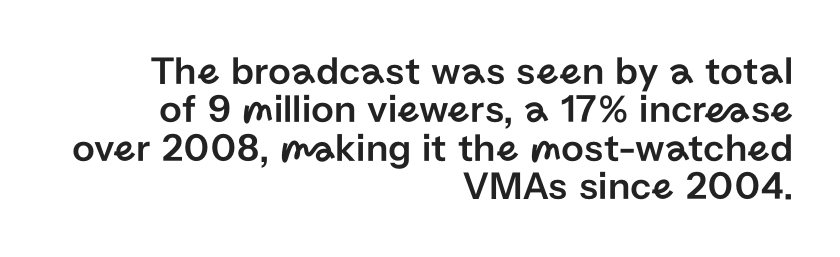
Spacing verdict: proportional, widths tailored to each character. This rendering features lettering with no underline. These lines are set flush right with a ragged left edge. Designer's note — italics off, roman on. Grotesque or geometric, the face here clearly has no serifs.
